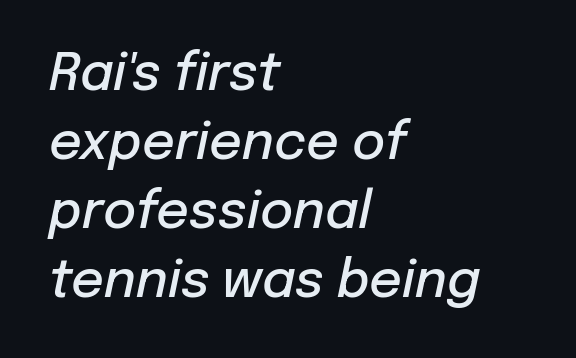
Q: Is the text bold? A: Semi-bold.
Q: Is the text italic (slanted)? A: Yes, it leans right by about 12 degrees.
Q: Is the text underlined? A: No.
Q: How is the paragraph aligned? A: Left-aligned.
Q: Is the spacing between letters normal or unusually wide? A: Normal.
Q: Is the spacing between lines tight, normal or loose? A: Normal.
Q: Width (condensed, normal, or wide)? A: Normal.
Q: Stroke contrast? A: Low.
Q: x-height? A: Medium.
Q: Monospaced? A: No.
